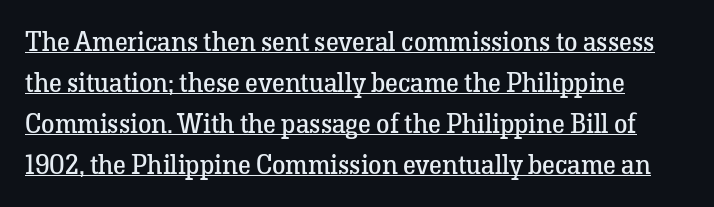
The face used here appears with an underline applied. The font sits on the lighter half of the weight spectrum, regular included. It's the straight-up-and-down kind of type. This block has exactly the height ordinary leading produces. Each word holds together tightly as a unit, with standard inter-letter gaps.
